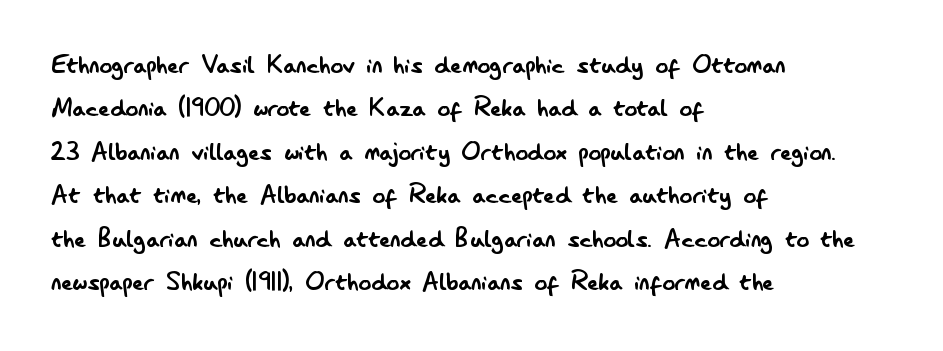
Q: Is the text bold? A: No.
Q: Is the text italic (slanted)? A: No, it is upright.
Q: Is the typeface a serif or a sans-serif typeface? A: Sans-serif.
Q: Is the text underlined? A: No.
Q: How is the paragraph aligned? A: Left-aligned.
Q: Is the spacing between letters normal or unusually wide? A: Normal.
Q: Is the spacing between lines tight, normal or loose? A: Normal.
Q: Width (condensed, normal, or wide)? A: Condensed.
Q: Stroke contrast? A: Low.
Q: x-height? A: Small.
Q: Monospaced? A: No.
